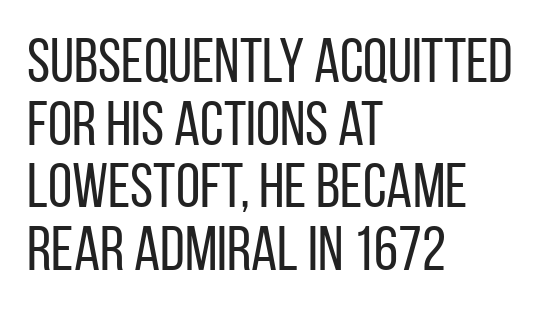
Q: Is the text bold? A: No.
Q: Is the text italic (slanted)? A: No, it is upright.
Q: Is the typeface a serif or a sans-serif typeface? A: Sans-serif.
Q: Is the text underlined? A: No.
Q: How is the paragraph aligned? A: Left-aligned.
Q: Is the spacing between letters normal or unusually wide? A: Normal.
Q: Is the spacing between lines tight, normal or loose? A: Tight.
Q: Width (condensed, normal, or wide)? A: Condensed.
Q: Stroke contrast? A: Low.
Q: x-height? A: Large.
Q: Monospaced? A: No.
